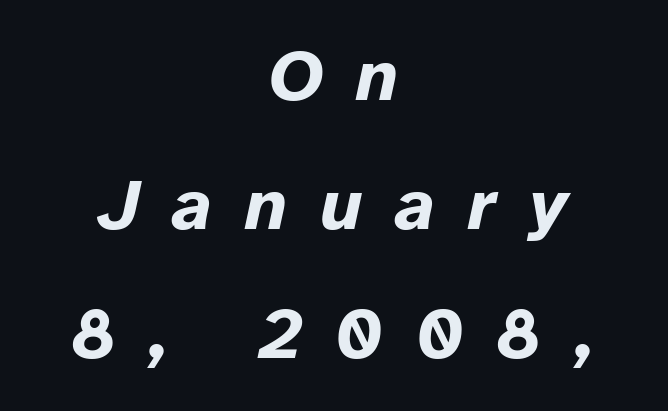
The image shows 73 px bold type, italic (leaning right); set centered, line spacing 1.77x, unusually wide letter spacing (+0.45 em), not underlined; low stroke contrast and a medium x-height.
